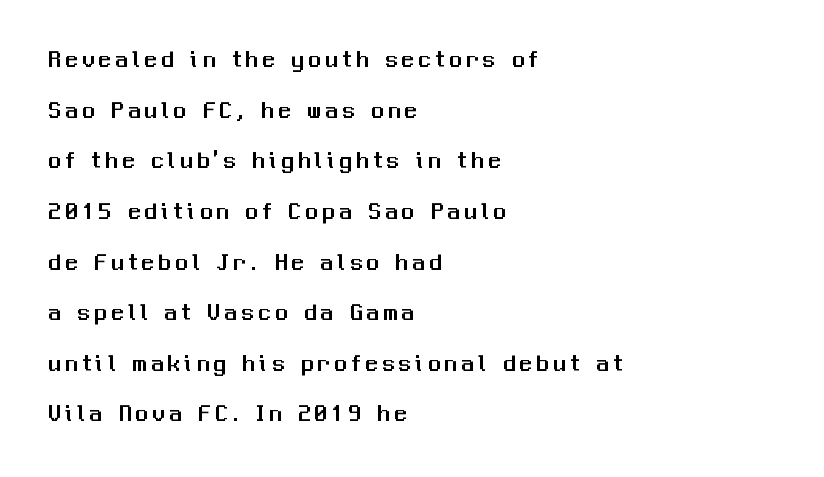
The image shows 24 px text type, upright; set left-aligned, loose line spacing (2.11x), unusually wide letter spacing (+0.2 em), not underlined.
